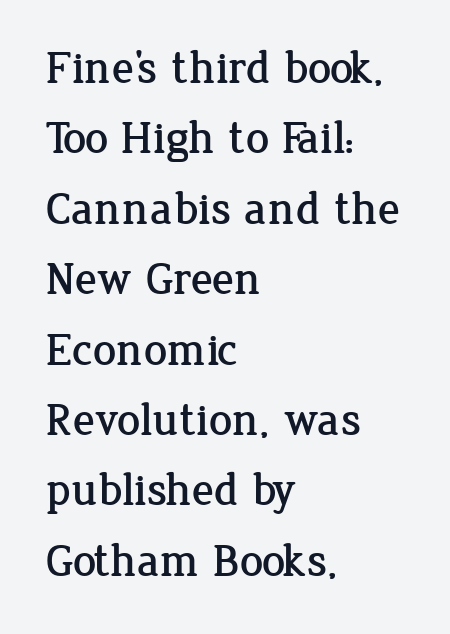
The image shows 46 px serif type, upright; set left-aligned, normal line spacing (1.53x), normal letter spacing, not underlined; low stroke contrast and a medium x-height.
